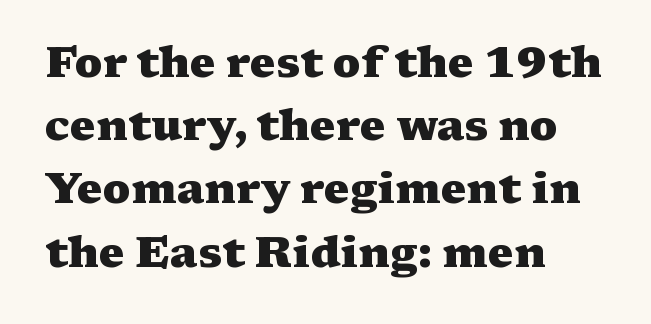
The baseline area is clear. The face used here is proportionally spaced, like ordinary book or web type. Does the copy run flush right? No — it runs flush left. I'd call this a serif setting — the letters wear small feet. Ascenders rise straight up at ninety degrees.
